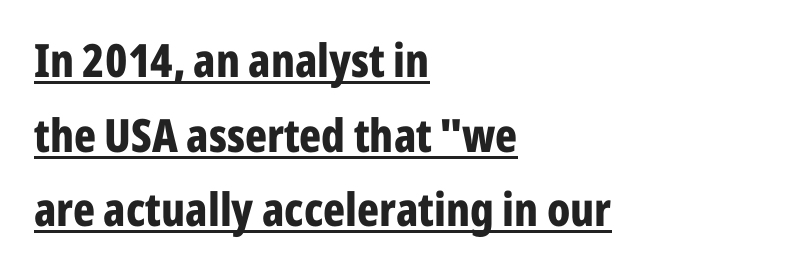
Is the block centered? No — it sits flush against the left margin. The vertical gap from one line to the next is medium. There is no visible air inserted between adjacent glyphs. These characters rest on top of a visible drawn line.
